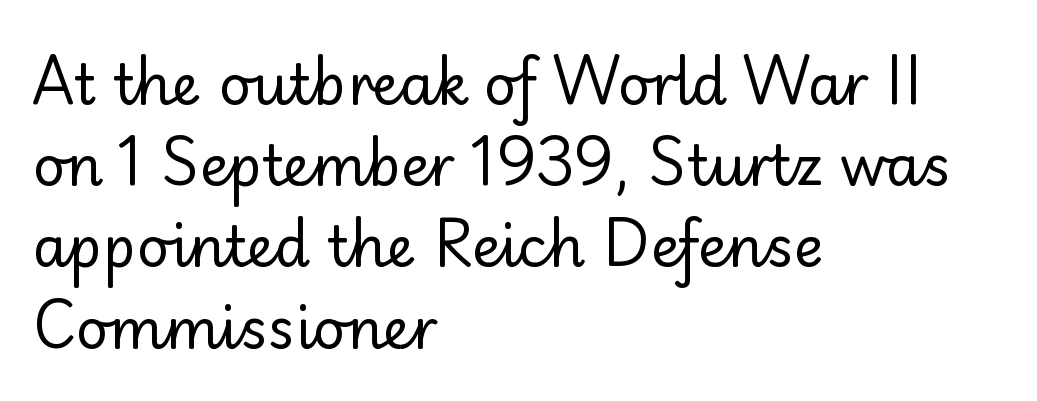
{"serif": "no", "italic": "no", "bold": "no", "weight": "regular", "width": "normal", "stroke_contrast": "low", "x_height": "small", "monospaced": "no", "underline": "no", "align": "left", "line_spacing": "normal", "line_spacing_ratio": 1.45, "letter_spacing": "normal", "letter_spacing_em": 0.0, "glyph_px": 56}
